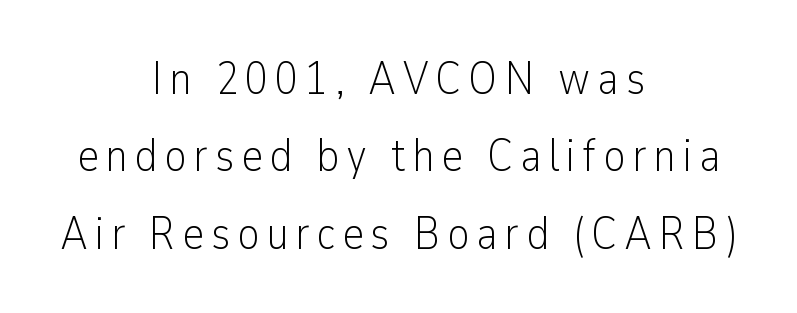
Font category for this specimen: sans-serif. Is this a fixed-width face? No — the glyphs have proportional, varying widths. The font sits on the lighter half of the weight spectrum, regular included. This sample keeps an unexceptional amount of space between lines.
